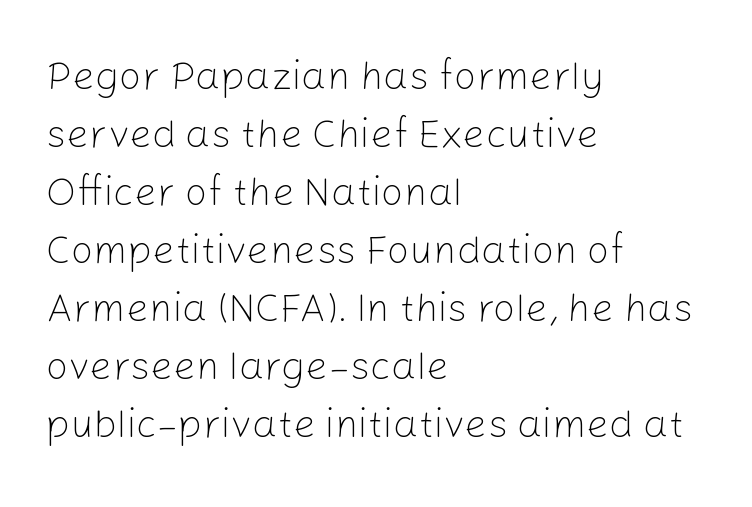
Q: Is the text bold? A: No.
Q: Is the text italic (slanted)? A: No, it is upright.
Q: Is the typeface a serif or a sans-serif typeface? A: Sans-serif.
Q: Is the text underlined? A: No.
Q: How is the paragraph aligned? A: Left-aligned.
Q: Is the spacing between letters normal or unusually wide? A: Normal.
Q: Is the spacing between lines tight, normal or loose? A: Normal.
Q: Width (condensed, normal, or wide)? A: Normal.
Q: Stroke contrast? A: Low.
Q: x-height? A: Medium.
Q: Monospaced? A: No.
